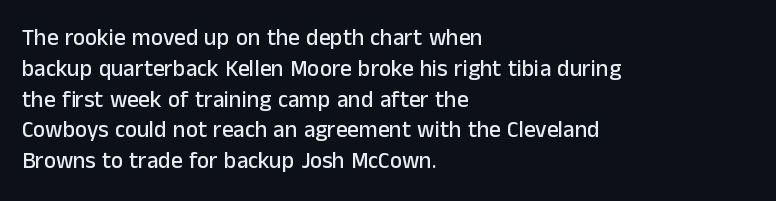
The image shows 23 px text type, upright; set left-aligned, normal line spacing (1.34x), normal letter spacing, not underlined.
